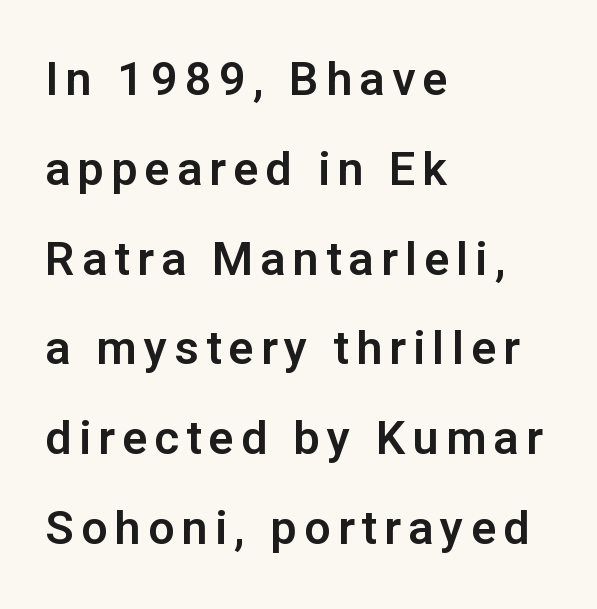
Note the varied advance widths — an 'i' is clearly narrower than an 'm'. Each letter's strokes conclude bluntly, with no projecting serifs. The ragged edge is on the right, which tells us the setting is flush left. Airy leading. No word sits above an underline. Style check: upright.
